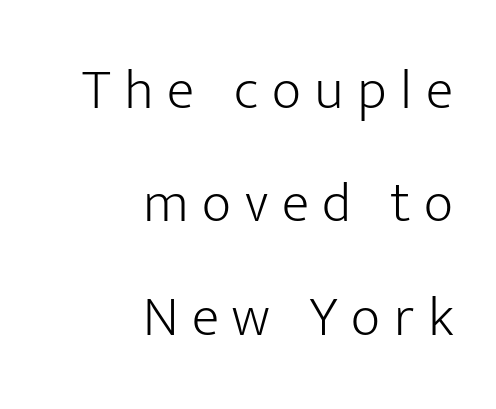
The image shows 57 px light sans-serif type, upright; set right-aligned, loose line spacing (1.99x), unusually wide letter spacing (+0.24 em), not underlined; low stroke contrast and a medium x-height.
